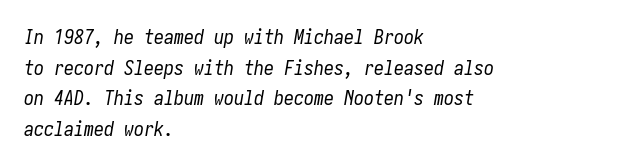
Q: Is the text bold? A: No.
Q: Is the text italic (slanted)? A: Yes, it leans right by about 10 degrees.
Q: Is the text underlined? A: No.
Q: How is the paragraph aligned? A: Left-aligned.
Q: Is the spacing between letters normal or unusually wide? A: Normal.
Q: Is the spacing between lines tight, normal or loose? A: Normal.
